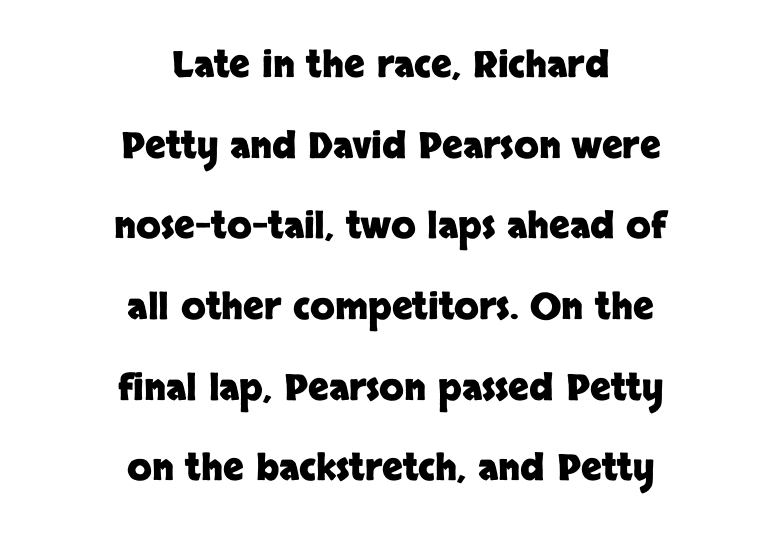
{"serif": "no", "italic": "no", "bold": "yes", "weight": "heavy", "width": "normal", "stroke_contrast": "low", "x_height": "large", "monospaced": "no", "underline": "no", "align": "center", "line_spacing": "loose", "line_spacing_ratio": 2.24, "letter_spacing": "normal", "letter_spacing_em": 0.0, "glyph_px": 36}
